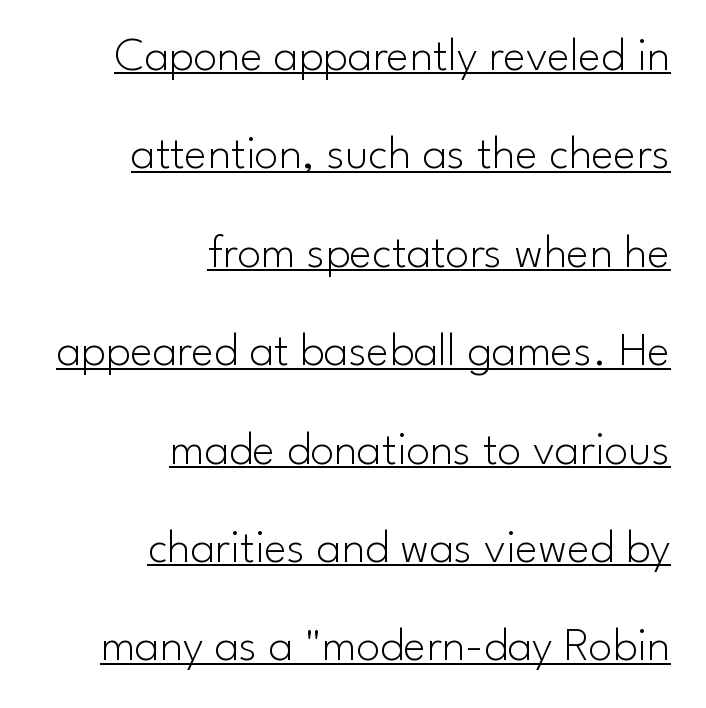
{"serif": "no", "italic": "no", "bold": "no", "weight": "light", "width": "normal", "stroke_contrast": "low", "x_height": "small", "monospaced": "no", "underline": "yes", "align": "right", "line_spacing": "loose", "line_spacing_ratio": 2.05, "letter_spacing": "normal", "letter_spacing_em": 0.0, "glyph_px": 48}
